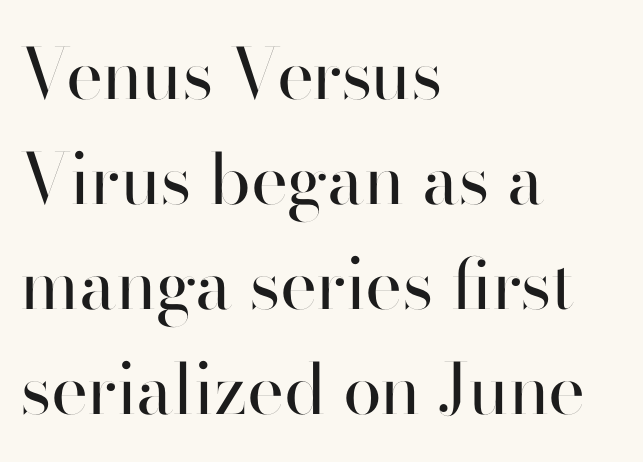
Q: Is the text bold? A: No.
Q: Is the text italic (slanted)? A: No, it is upright.
Q: Is the typeface a serif or a sans-serif typeface? A: Sans-serif.
Q: Is the text underlined? A: No.
Q: How is the paragraph aligned? A: Left-aligned.
Q: Is the spacing between letters normal or unusually wide? A: Normal.
Q: Is the spacing between lines tight, normal or loose? A: Normal.
Q: Width (condensed, normal, or wide)? A: Normal.
Q: Stroke contrast? A: High.
Q: x-height? A: Small.
Q: Monospaced? A: No.
